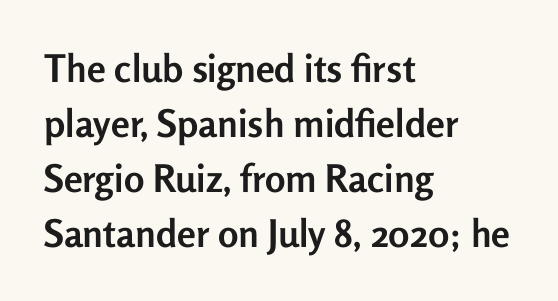
{"serif": "no", "italic": "no", "bold": "yes", "weight": "semibold", "width": "normal", "stroke_contrast": "low", "x_height": "medium", "monospaced": "no", "underline": "no", "align": "left", "line_spacing": "normal", "line_spacing_ratio": 1.45, "letter_spacing": "normal", "letter_spacing_em": 0.0, "glyph_px": 38}
